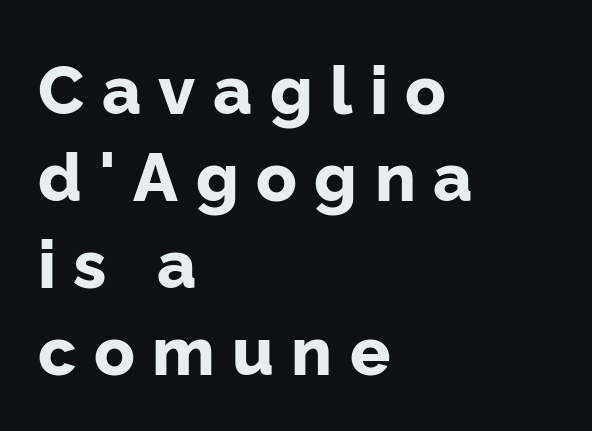
Q: Is the text bold? A: Yes.
Q: Is the text italic (slanted)? A: No, it is upright.
Q: Is the typeface a serif or a sans-serif typeface? A: Sans-serif.
Q: Is the text underlined? A: No.
Q: How is the paragraph aligned? A: Left-aligned.
Q: Is the spacing between letters normal or unusually wide? A: Unusually wide.
Q: Is the spacing between lines tight, normal or loose? A: Normal.
Q: Width (condensed, normal, or wide)? A: Normal.
Q: Stroke contrast? A: Low.
Q: x-height? A: Medium.
Q: Monospaced? A: No.
